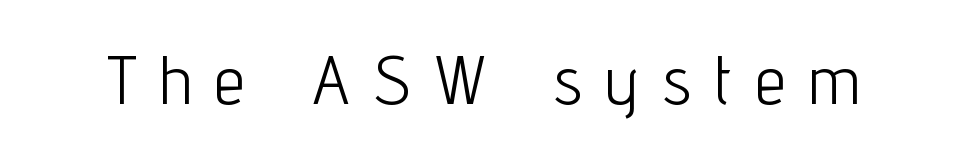
Short note: letters widely spaced. The typeface chosen for these lines omits serifs. The string is rendered with underlining switched off. The type sits square on the baseline with zero lean.
